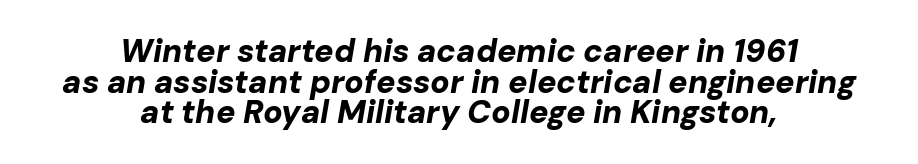
{"italic": "yes", "lean": "right", "slant_degrees": 10, "bold": "yes", "weight": "bold", "width": "normal", "stroke_contrast": "low", "x_height": "medium", "monospaced": "no", "underline": "no", "align": "center", "line_spacing": "tight", "line_spacing_ratio": 0.96, "letter_spacing": "normal", "letter_spacing_em": 0.0, "glyph_px": 32}
